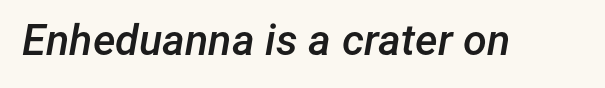
The image shows 43 px semibold type, italic (leaning right); set normal letter spacing, not underlined; low stroke contrast and a medium x-height.
